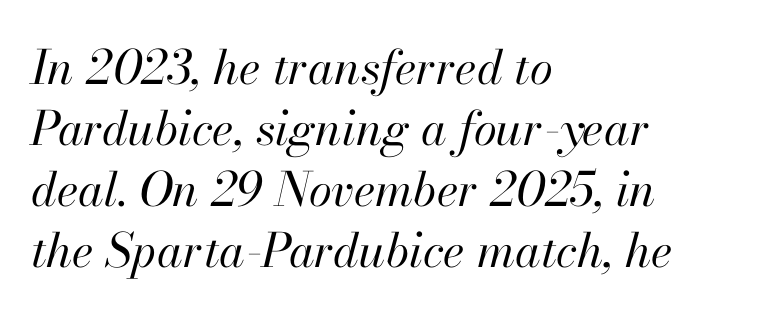
No heavy texture on the line: the type isn't bold. Looks like regular typesetting: each glyph gets only the width it needs. Short and long lines alike share a common starting point at left. Anything drawn beneath the words? Only blank space. The rows are spaced the way most documents space them. Rendered with sloped, italic letterforms.
